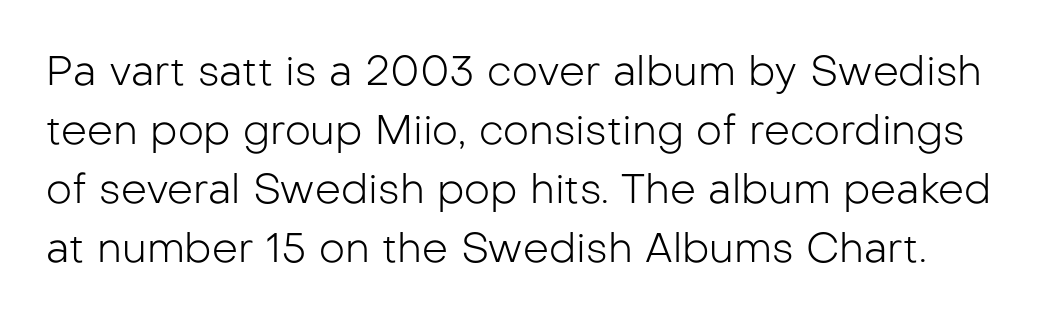
{"serif": "no", "italic": "no", "bold": "no", "weight": "light", "width": "normal", "stroke_contrast": "low", "x_height": "medium", "monospaced": "no", "underline": "no", "line_spacing": "normal", "line_spacing_ratio": 1.44, "letter_spacing": "normal", "letter_spacing_em": 0.0, "glyph_px": 41}
